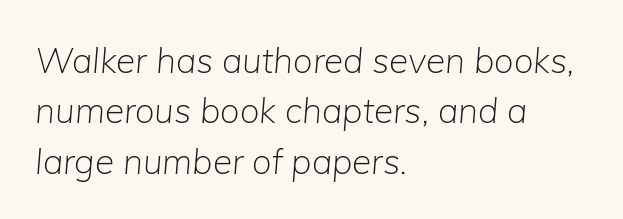
Q: Is the text bold? A: No.
Q: Is the text italic (slanted)? A: Yes, it leans right by about 5 degrees.
Q: Is the text underlined? A: No.
Q: How is the paragraph aligned? A: Left-aligned.
Q: Is the spacing between letters normal or unusually wide? A: Normal.
Q: Is the spacing between lines tight, normal or loose? A: Normal.
Q: Width (condensed, normal, or wide)? A: Normal.
Q: Stroke contrast? A: Low.
Q: x-height? A: Medium.
Q: Monospaced? A: No.
